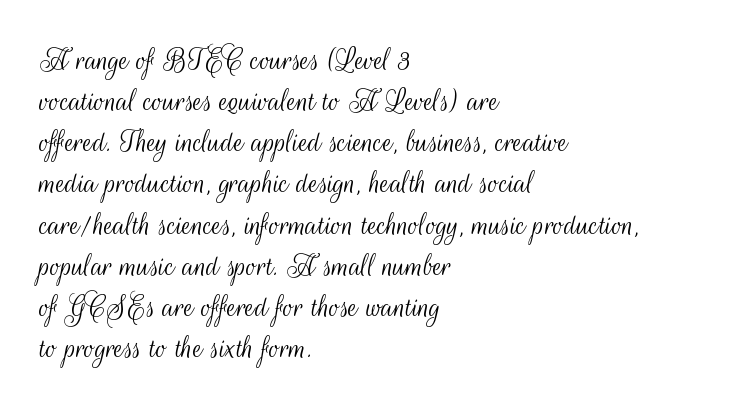
Q: Is the text bold? A: No.
Q: Is the text italic (slanted)? A: Yes.
Q: Is the typeface a serif or a sans-serif typeface? A: Sans-serif.
Q: Is the text underlined? A: No.
Q: How is the paragraph aligned? A: Left-aligned.
Q: Is the spacing between letters normal or unusually wide? A: Normal.
Q: Width (condensed, normal, or wide)? A: Condensed.
Q: Stroke contrast? A: Medium.
Q: x-height? A: Small.
Q: Monospaced? A: No.
